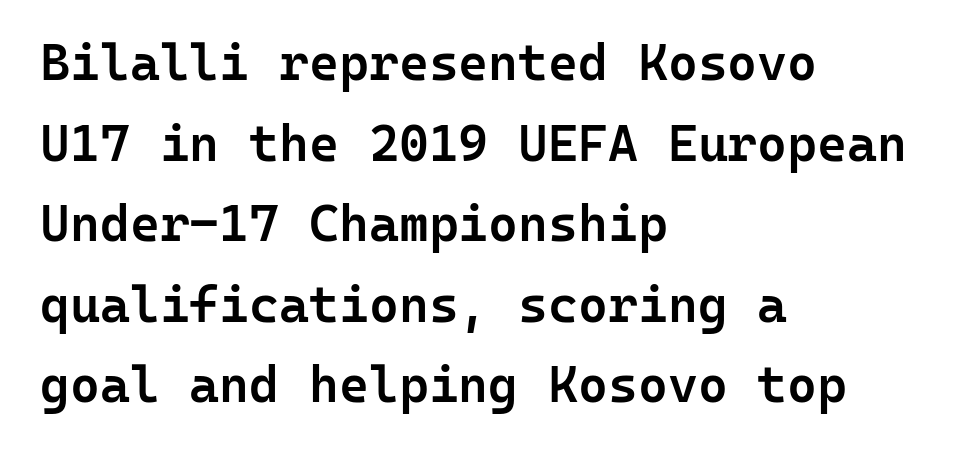
Q: Is the text bold? A: Semi-bold.
Q: Is the text italic (slanted)? A: No, it is upright.
Q: Is the typeface a serif or a sans-serif typeface? A: Sans-serif.
Q: Is the text underlined? A: No.
Q: How is the paragraph aligned? A: Left-aligned.
Q: Is the spacing between letters normal or unusually wide? A: Normal.
Q: Is the spacing between lines tight, normal or loose? A: Normal.
Q: Width (condensed, normal, or wide)? A: Normal.
Q: Stroke contrast? A: Low.
Q: x-height? A: Medium.
Q: Monospaced? A: Yes.
